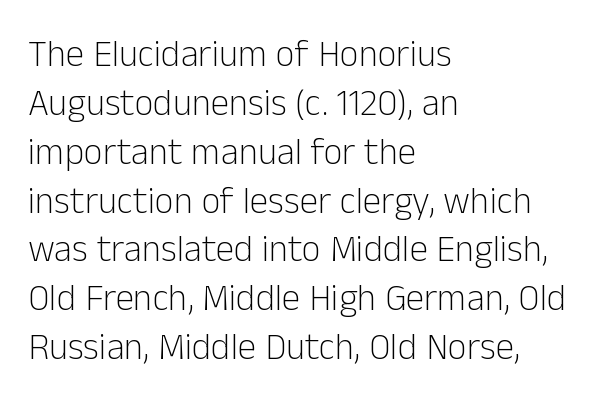
{"serif": "no", "italic": "no", "bold": "no", "weight": "light", "width": "normal", "stroke_contrast": "low", "x_height": "medium", "monospaced": "no", "underline": "no", "align": "left", "line_spacing": "normal", "line_spacing_ratio": 1.32, "letter_spacing": "normal", "letter_spacing_em": 0.0, "glyph_px": 37}
